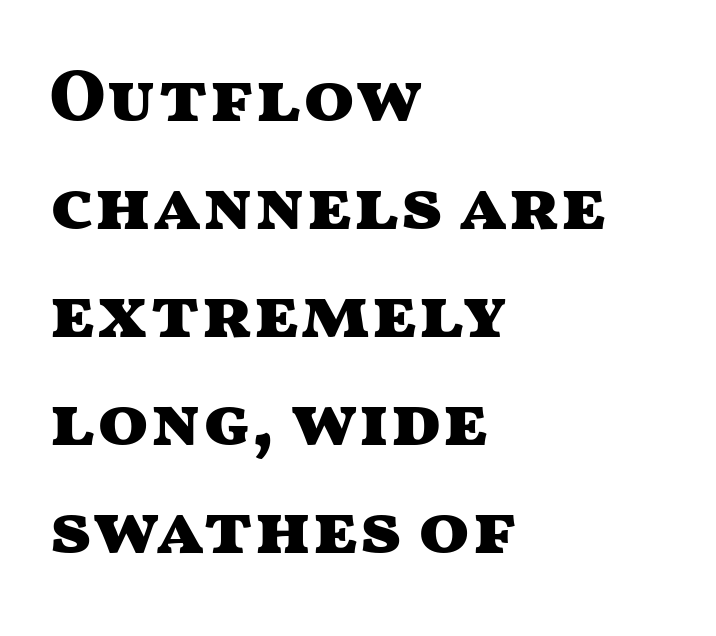
Horizontal alignment here is leftward, the default for most running prose. The font is running at its bold setting. In terms of letterspacing, this is plain default setting. You could not count columns in this text — the font is proportionally spaced. Are there feet on the stems? There aren't — it's a sans. Underline: absent.
